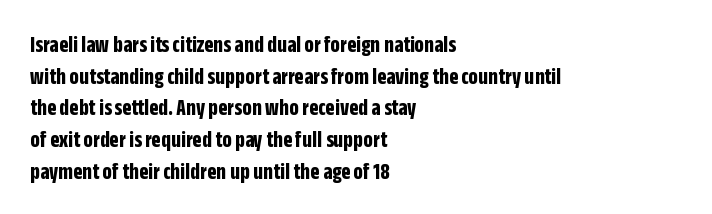
Honestly, the letter spacing is just normal — you wouldn't notice it. One glance says typical: line gaps are just what's usual. These lines stack with their left ends in a neat column. The type sits square on the baseline with zero lean. Descender tails drop into unmarked territory. How heavy is the stroke? Heavy — this is a bold.
